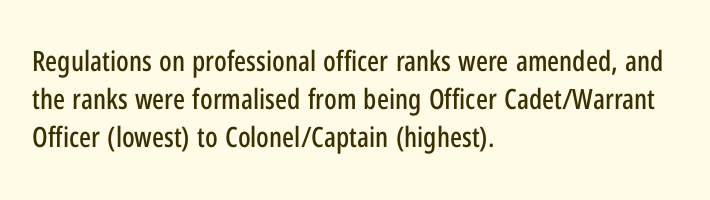
The compositor pushed each line to the left boundary. Upright lettering throughout. Note the varied advance widths — an 'i' is clearly narrower than an 'm'. Glyph-to-glyph distance matches everyday printed text.
